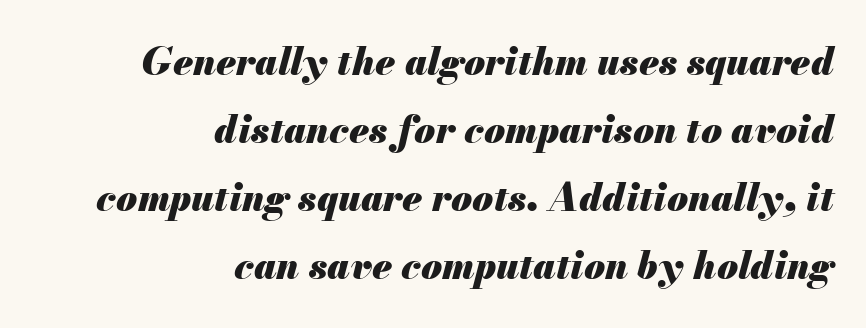
Q: Is the text bold? A: Yes.
Q: Is the text italic (slanted)? A: Yes, it leans right by about 13 degrees.
Q: Is the text underlined? A: No.
Q: How is the paragraph aligned? A: Right-aligned.
Q: Is the spacing between letters normal or unusually wide? A: Normal.
Q: Width (condensed, normal, or wide)? A: Normal.
Q: Stroke contrast? A: Medium.
Q: x-height? A: Small.
Q: Monospaced? A: No.
